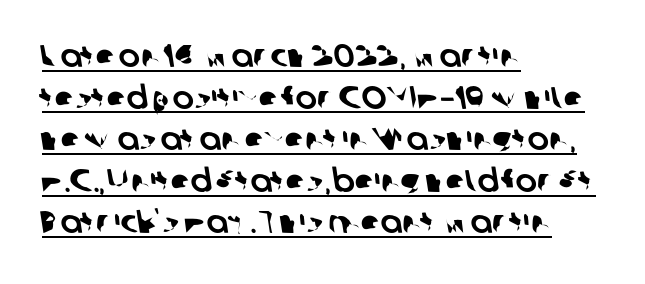
{"serif": "no", "width": "normal", "stroke_contrast": "low", "x_height": "medium", "monospaced": "no", "underline": "yes", "align": "left", "line_spacing": "normal", "line_spacing_ratio": 1.3, "letter_spacing": "normal", "letter_spacing_em": 0.0, "glyph_px": 32}
